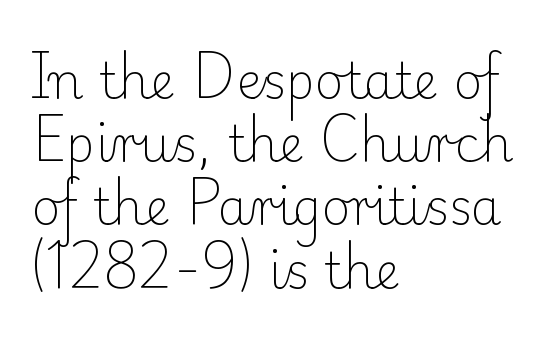
{"serif": "yes", "italic": "no", "bold": "no", "weight": "light", "width": "normal", "stroke_contrast": "low", "x_height": "small", "monospaced": "no", "underline": "no", "align": "left", "line_spacing": "normal", "line_spacing_ratio": 1.29, "letter_spacing": "normal", "letter_spacing_em": 0.0, "glyph_px": 49}
